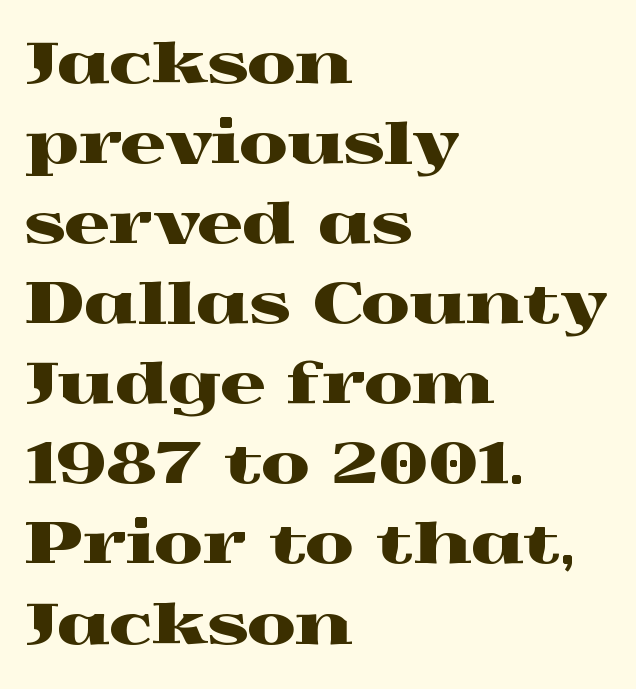
Q: Is the text italic (slanted)? A: No, it is upright.
Q: Is the typeface a serif or a sans-serif typeface? A: Serif.
Q: Is the text underlined? A: No.
Q: How is the paragraph aligned? A: Left-aligned.
Q: Is the spacing between letters normal or unusually wide? A: Normal.
Q: Is the spacing between lines tight, normal or loose? A: Normal.
Q: Width (condensed, normal, or wide)? A: Wide.
Q: x-height? A: Medium.
Q: Monospaced? A: No.
